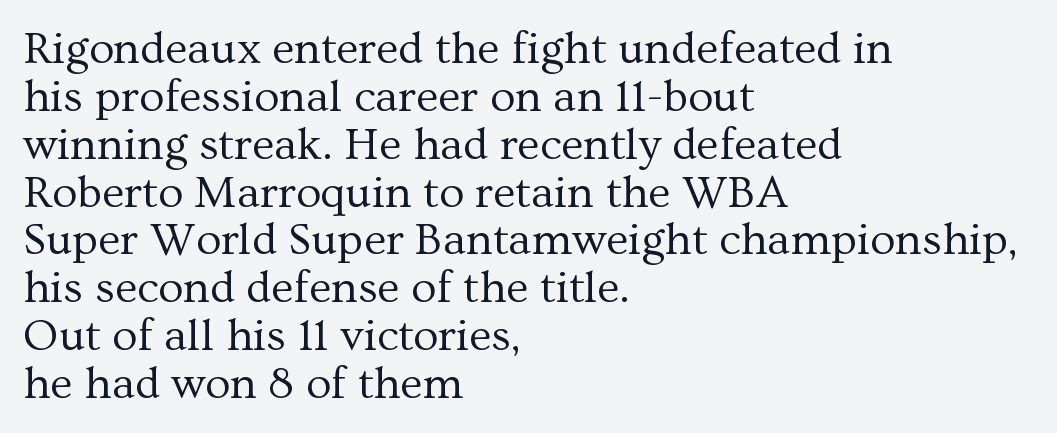
Is this a heavy cut? Hardly; it is regular or lighter. Varying glyph widths throughout — classic text-font behaviour. Glyph-to-glyph distance matches everyday printed text. Font category for this specimen: serif.
